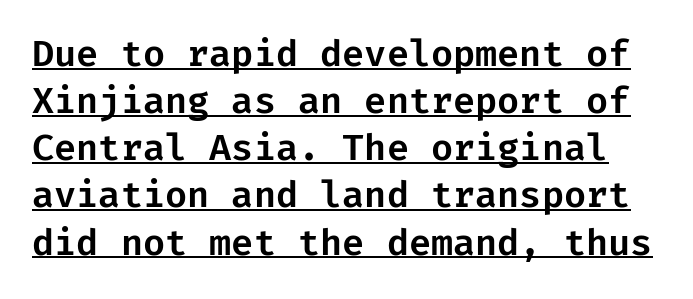
The image shows 36 px sans-serif type, upright; set normal line spacing (1.31x), normal letter spacing, underlined; low stroke contrast and a medium x-height.
